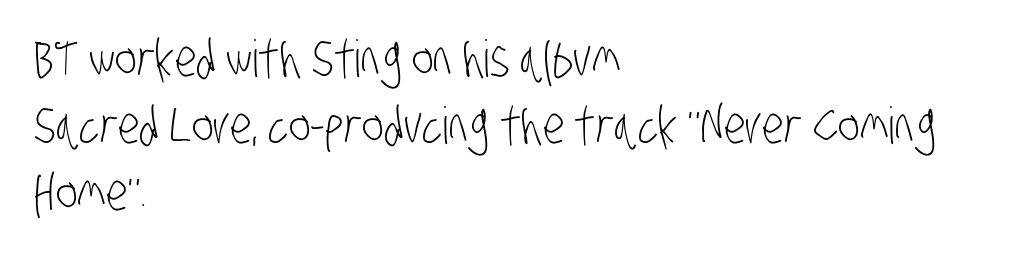
The image shows 51 px light, condensed sans-serif type; set left-aligned, normal line spacing (1.31x), normal letter spacing, not underlined; low stroke contrast and a large x-height.
